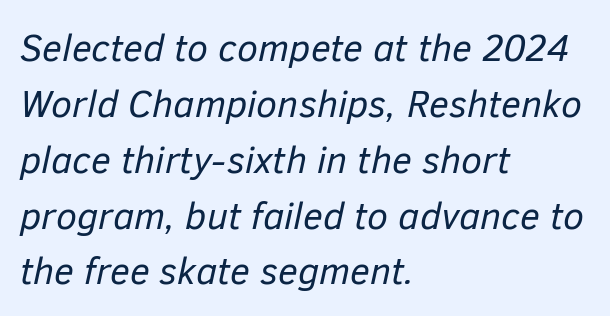
{"italic": "yes", "lean": "right", "slant_degrees": 12, "bold": "no", "weight": "regular", "width": "normal", "stroke_contrast": "low", "x_height": "medium", "monospaced": "no", "underline": "no", "align": "left", "line_spacing": "normal", "line_spacing_ratio": 1.47, "letter_spacing": "normal", "letter_spacing_em": 0.0, "glyph_px": 38}
